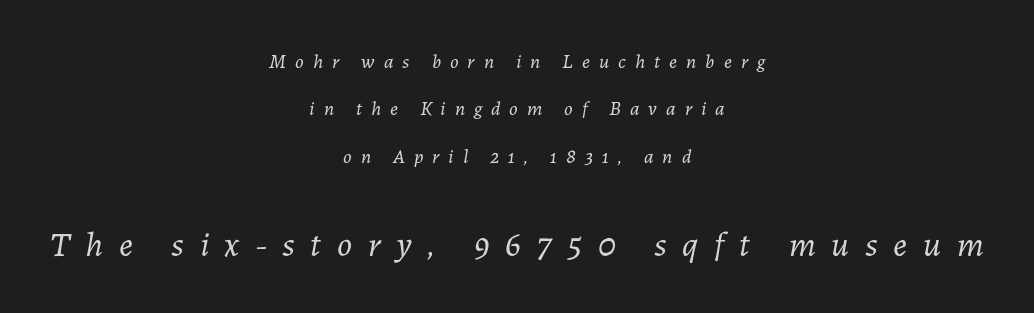
Q: Is the text bold? A: No.
Q: Is the text italic (slanted)? A: Yes, it leans right by about 7 degrees.
Q: Is the text underlined? A: No.
Q: How is the paragraph aligned? A: Centered.
Q: Is the spacing between letters normal or unusually wide? A: Unusually wide.
Q: Is the spacing between lines tight, normal or loose? A: Loose.
Q: Which block of text is set in a larger size, the first (top) or the second (bottom)? A: The second (bottom) one.
Q: Width (condensed, normal, or wide)? A: Normal.
Q: Stroke contrast? A: Low.
Q: x-height? A: Medium.
Q: Monospaced? A: No.
